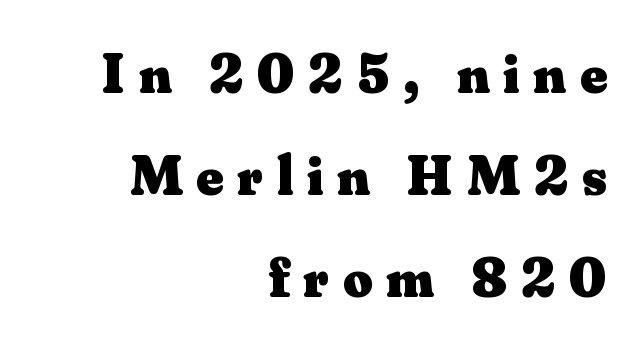
{"serif": "yes", "italic": "no", "bold": "yes", "weight": "heavy", "width": "normal", "stroke_contrast": "medium", "x_height": "small", "monospaced": "no", "underline": "no", "align": "right", "line_spacing_ratio": 1.79, "letter_spacing": "wide", "letter_spacing_em": 0.24, "glyph_px": 57}
